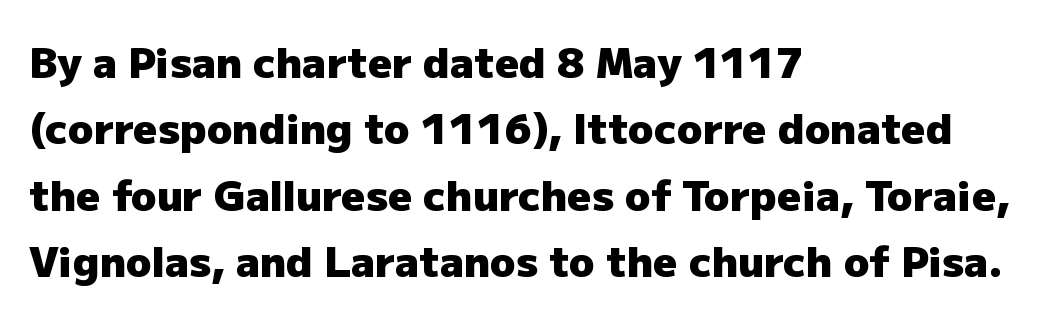
Q: Is the text bold? A: Yes.
Q: Is the text italic (slanted)? A: No, it is upright.
Q: Is the typeface a serif or a sans-serif typeface? A: Sans-serif.
Q: Is the text underlined? A: No.
Q: How is the paragraph aligned? A: Left-aligned.
Q: Is the spacing between letters normal or unusually wide? A: Normal.
Q: Is the spacing between lines tight, normal or loose? A: Normal.
Q: Width (condensed, normal, or wide)? A: Normal.
Q: Stroke contrast? A: Low.
Q: x-height? A: Medium.
Q: Monospaced? A: No.
